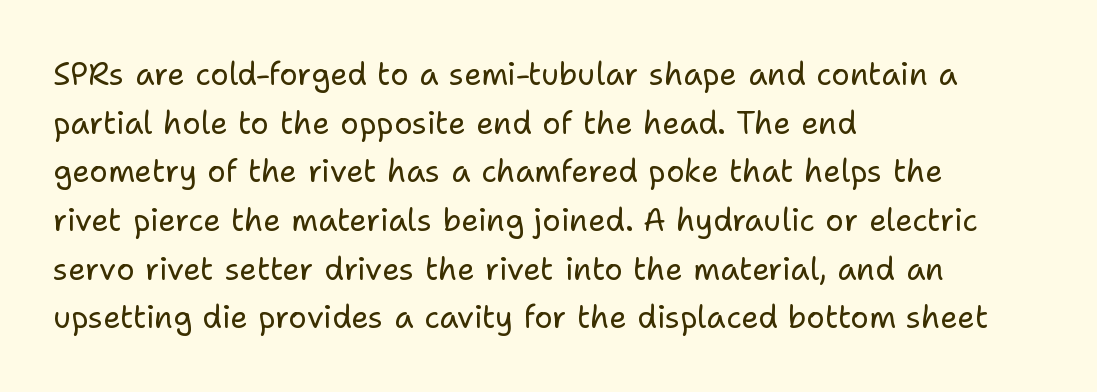
Q: Is the text bold? A: No.
Q: Is the text italic (slanted)? A: No, it is upright.
Q: Is the typeface a serif or a sans-serif typeface? A: Sans-serif.
Q: Is the text underlined? A: No.
Q: How is the paragraph aligned? A: Left-aligned.
Q: Is the spacing between letters normal or unusually wide? A: Normal.
Q: Is the spacing between lines tight, normal or loose? A: Normal.
Q: Width (condensed, normal, or wide)? A: Normal.
Q: Stroke contrast? A: Low.
Q: x-height? A: Medium.
Q: Monospaced? A: No.
